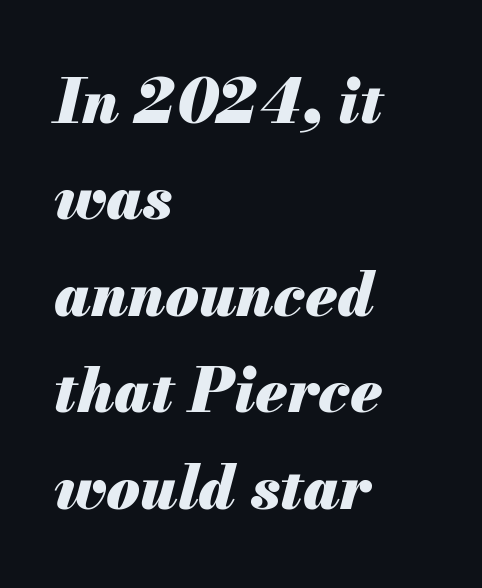
Left-aligned paragraph, ragged on the right. How would I describe the line gaps? Plain and ordinary. The specimen omits any rule beneath the text block's lines. Glyph-to-glyph distance matches everyday printed text. Here the designer chose a conventional face with non-uniform glyph widths. These lines were composed using italics.
